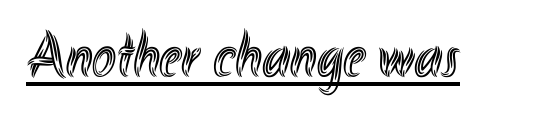
Q: Is the text italic (slanted)? A: Yes.
Q: Is the text underlined? A: Yes.
Q: Is the spacing between letters normal or unusually wide? A: Normal.
Q: Width (condensed, normal, or wide)? A: Condensed.
Q: x-height? A: Small.
Q: Monospaced? A: No.
